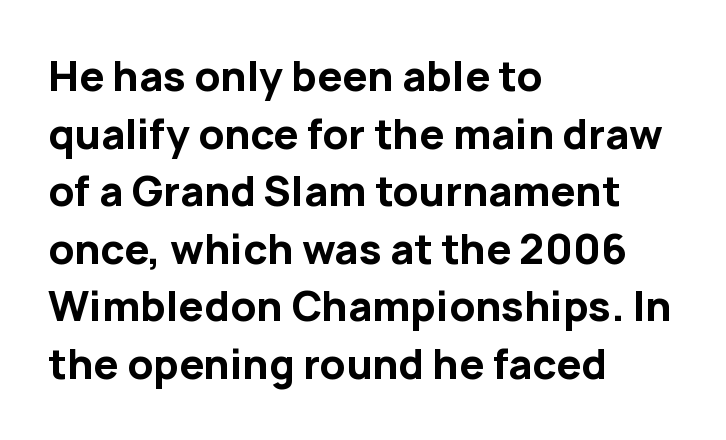
Q: Is the text bold? A: Yes.
Q: Is the text italic (slanted)? A: No, it is upright.
Q: Is the typeface a serif or a sans-serif typeface? A: Sans-serif.
Q: Is the text underlined? A: No.
Q: How is the paragraph aligned? A: Left-aligned.
Q: Is the spacing between letters normal or unusually wide? A: Normal.
Q: Is the spacing between lines tight, normal or loose? A: Normal.
Q: Width (condensed, normal, or wide)? A: Normal.
Q: Stroke contrast? A: Low.
Q: x-height? A: Medium.
Q: Monospaced? A: No.
